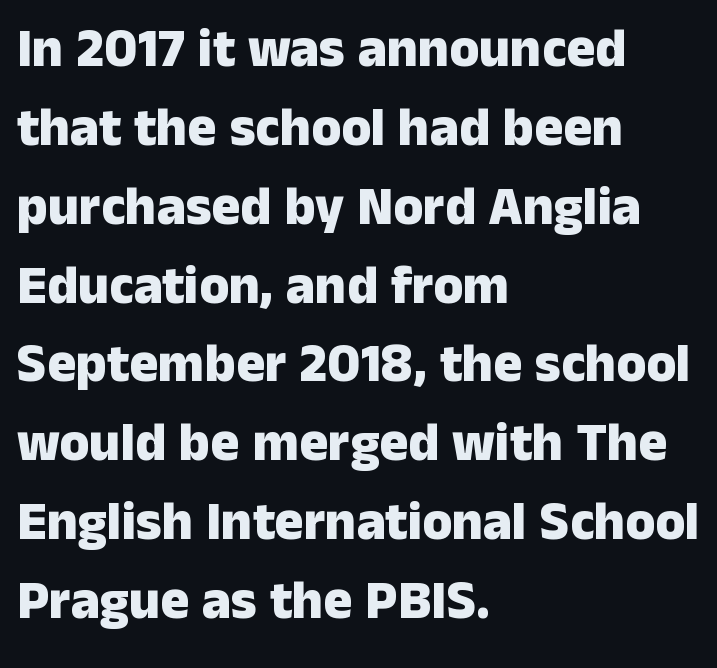
Q: Is the text bold? A: Yes.
Q: Is the text italic (slanted)? A: No, it is upright.
Q: Is the typeface a serif or a sans-serif typeface? A: Sans-serif.
Q: Is the text underlined? A: No.
Q: How is the paragraph aligned? A: Left-aligned.
Q: Is the spacing between letters normal or unusually wide? A: Normal.
Q: Is the spacing between lines tight, normal or loose? A: Normal.
Q: Width (condensed, normal, or wide)? A: Normal.
Q: Stroke contrast? A: Low.
Q: x-height? A: Medium.
Q: Monospaced? A: No.
